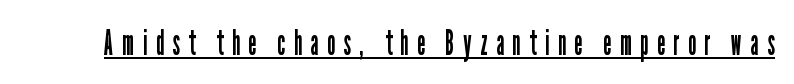
{"serif": "no", "italic": "no", "bold": "no", "weight": "regular", "width": "condensed", "stroke_contrast": "low", "x_height": "medium", "monospaced": "no", "underline": "yes", "letter_spacing": "wide", "letter_spacing_em": 0.24, "glyph_px": 36}
